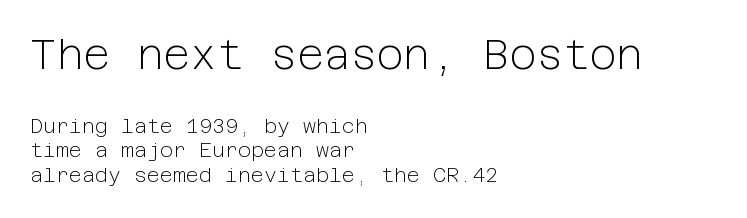
Q: Is the text bold? A: No.
Q: Is the text italic (slanted)? A: No, it is upright.
Q: Is the typeface a serif or a sans-serif typeface? A: Sans-serif.
Q: Is the text underlined? A: No.
Q: How is the paragraph aligned? A: Left-aligned.
Q: Is the spacing between letters normal or unusually wide? A: Normal.
Q: Which block of text is set in a larger size, the first (top) or the second (bottom)? A: The first (top) one.
Q: Width (condensed, normal, or wide)? A: Normal.
Q: Stroke contrast? A: Low.
Q: x-height? A: Medium.
